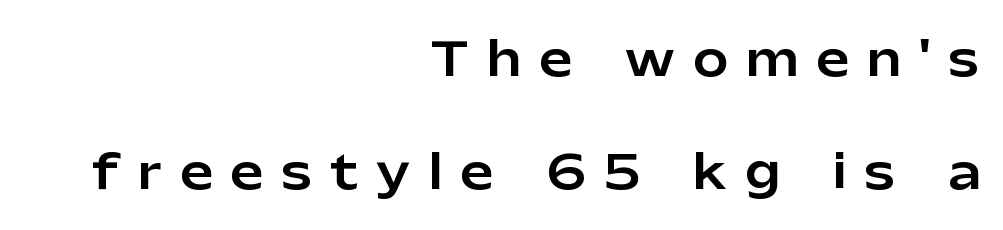
{"serif": "no", "italic": "no", "width": "normal", "stroke_contrast": "low", "x_height": "medium", "monospaced": "no", "underline": "no", "align": "right", "line_spacing": "loose", "line_spacing_ratio": 2.41, "letter_spacing": "wide", "letter_spacing_em": 0.39, "glyph_px": 47}
